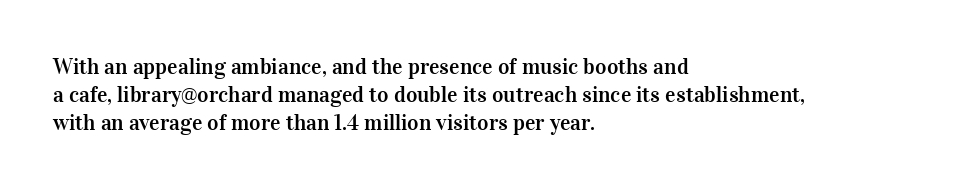
The image shows 22 px text type, upright; set left-aligned, normal line spacing (1.27x), normal letter spacing, not underlined.
